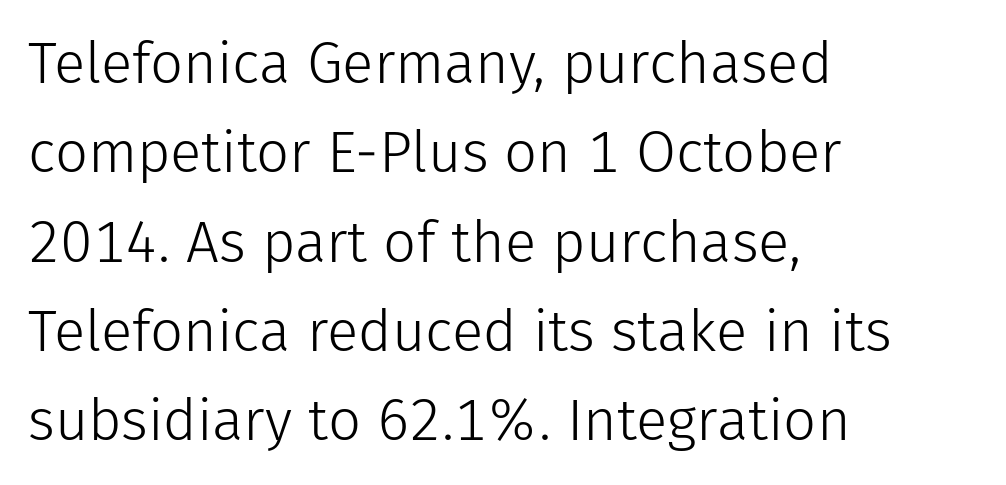
Q: Is the text bold? A: No.
Q: Is the text italic (slanted)? A: No, it is upright.
Q: Is the typeface a serif or a sans-serif typeface? A: Sans-serif.
Q: Is the text underlined? A: No.
Q: How is the paragraph aligned? A: Left-aligned.
Q: Is the spacing between letters normal or unusually wide? A: Normal.
Q: Is the spacing between lines tight, normal or loose? A: Normal.
Q: Width (condensed, normal, or wide)? A: Normal.
Q: Stroke contrast? A: Low.
Q: x-height? A: Medium.
Q: Monospaced? A: No.
